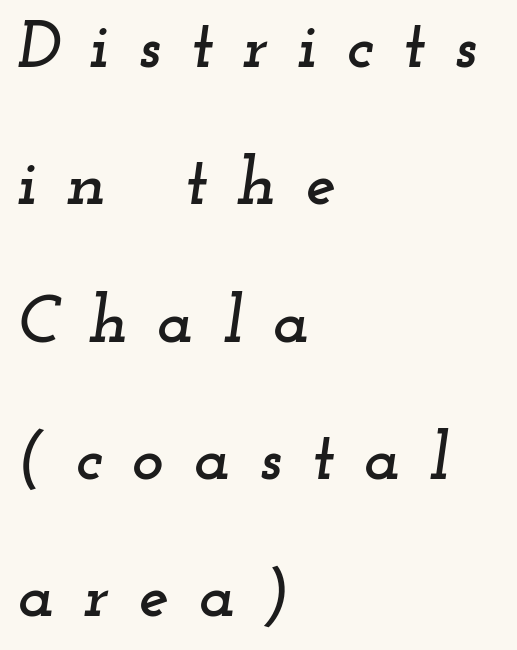
The image shows 68 px wide serif type, italic (leaning right); set left-aligned, loose line spacing (2.02x), unusually wide letter spacing (+0.43 em), not underlined; low stroke contrast and a small x-height.
